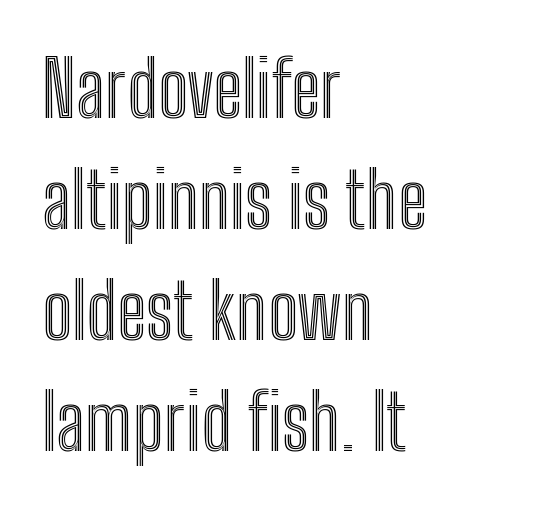
{"italic": "no", "width": "condensed", "x_height": "medium", "monospaced": "no", "underline": "no", "align": "left", "line_spacing": "normal", "line_spacing_ratio": 1.44, "letter_spacing": "normal", "letter_spacing_em": 0.0, "glyph_px": 77}
